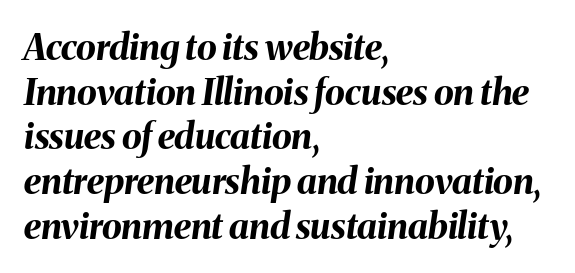
Q: Is the text bold? A: Yes.
Q: Is the text italic (slanted)? A: Yes, it leans right by about 8 degrees.
Q: Is the text underlined? A: No.
Q: How is the paragraph aligned? A: Left-aligned.
Q: Is the spacing between letters normal or unusually wide? A: Normal.
Q: Width (condensed, normal, or wide)? A: Normal.
Q: Stroke contrast? A: Medium.
Q: x-height? A: Medium.
Q: Monospaced? A: No.
